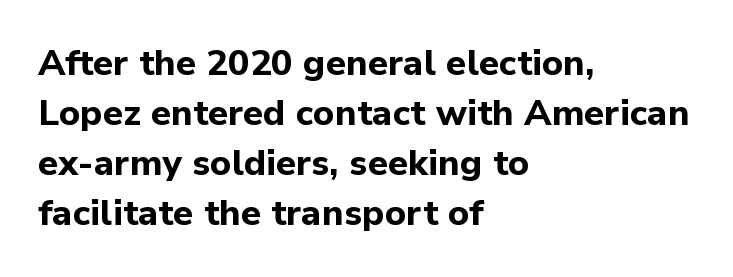
Q: Is the text bold? A: Yes.
Q: Is the text italic (slanted)? A: No, it is upright.
Q: Is the typeface a serif or a sans-serif typeface? A: Sans-serif.
Q: Is the text underlined? A: No.
Q: How is the paragraph aligned? A: Left-aligned.
Q: Is the spacing between letters normal or unusually wide? A: Normal.
Q: Is the spacing between lines tight, normal or loose? A: Normal.
Q: Width (condensed, normal, or wide)? A: Normal.
Q: Stroke contrast? A: Low.
Q: x-height? A: Medium.
Q: Monospaced? A: No.
